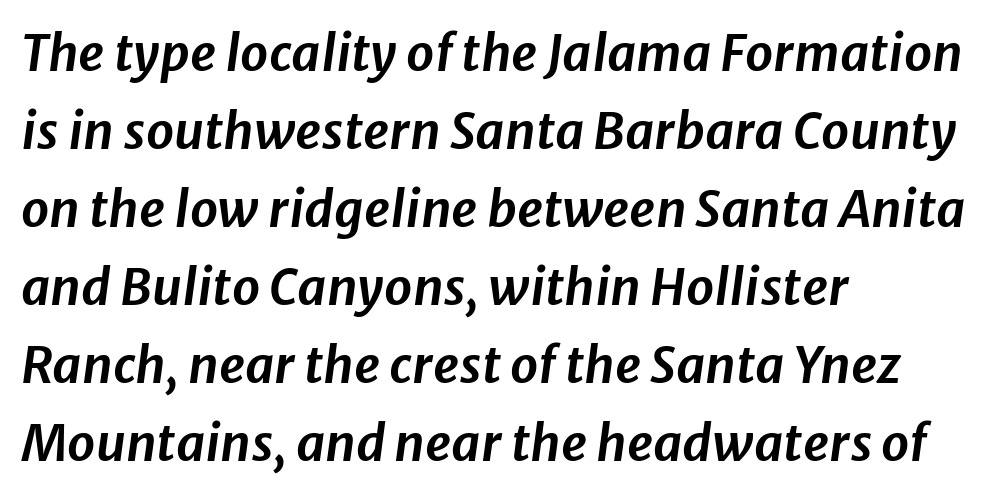
Q: Is the text italic (slanted)? A: Yes, it leans right by about 8 degrees.
Q: Is the text underlined? A: No.
Q: How is the paragraph aligned? A: Left-aligned.
Q: Is the spacing between letters normal or unusually wide? A: Normal.
Q: Is the spacing between lines tight, normal or loose? A: Normal.
Q: Width (condensed, normal, or wide)? A: Normal.
Q: Stroke contrast? A: Low.
Q: x-height? A: Medium.
Q: Monospaced? A: No.
